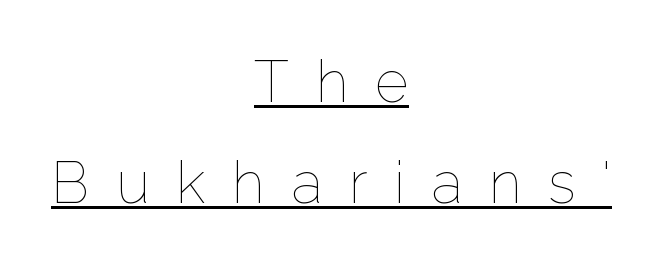
This is underlined copy, the kind a proofreader might mark for attention. When letters stand straight like this, we call the style roman or upright. Observe the wide spacing: letters keep a clear distance from each other. If you folded the block vertically in half, each line would mirror itself in length.
